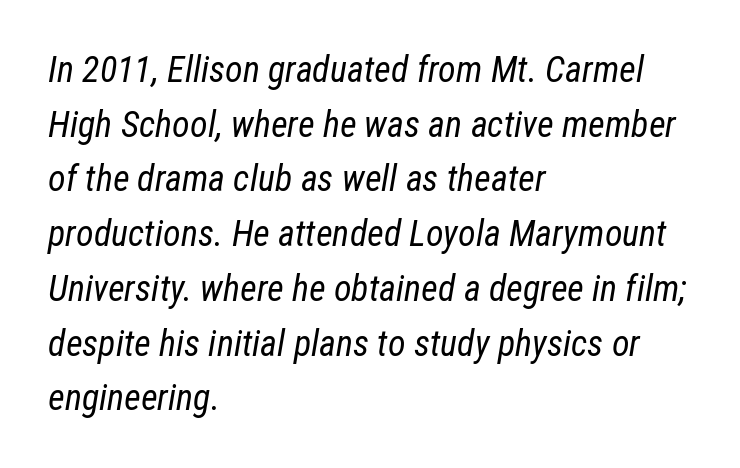
{"italic": "yes", "lean": "right", "slant_degrees": 12, "bold": "no", "weight": "regular", "width": "condensed", "stroke_contrast": "low", "x_height": "medium", "monospaced": "no", "underline": "no", "align": "left", "line_spacing": "normal", "line_spacing_ratio": 1.52, "letter_spacing": "normal", "letter_spacing_em": 0.0, "glyph_px": 36}
